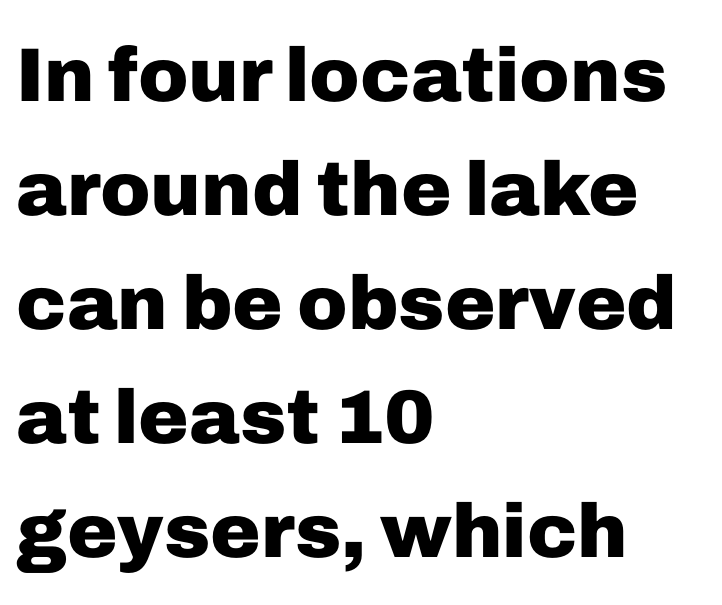
{"serif": "no", "italic": "no", "bold": "yes", "weight": "heavy", "width": "normal", "stroke_contrast": "low", "x_height": "medium", "monospaced": "no", "underline": "no", "align": "left", "line_spacing": "normal", "line_spacing_ratio": 1.5, "letter_spacing": "normal", "letter_spacing_em": 0.0, "glyph_px": 76}
